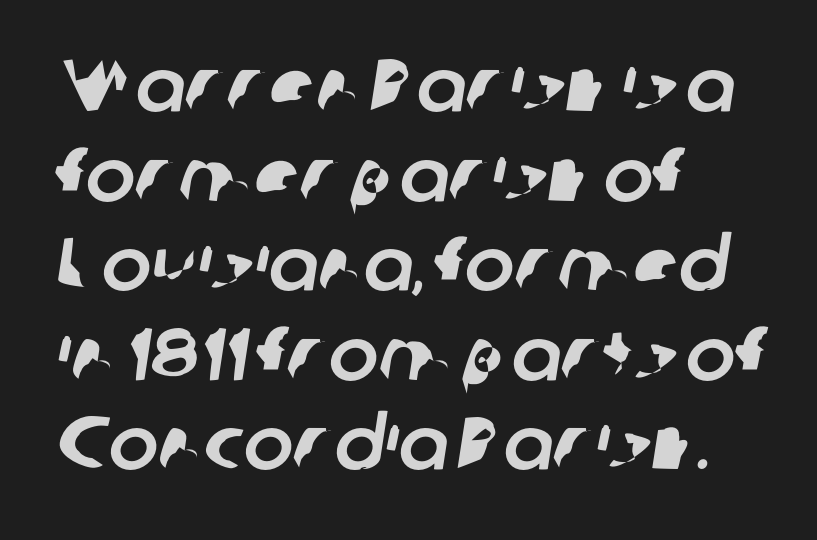
{"serif": "no", "width": "normal", "stroke_contrast": "low", "x_height": "medium", "monospaced": "no", "underline": "no", "align": "left", "line_spacing_ratio": 1.21, "letter_spacing": "normal", "letter_spacing_em": 0.0, "glyph_px": 74}
